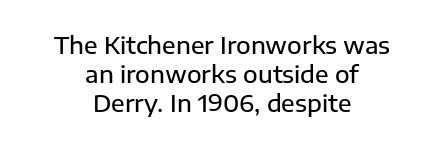
The image shows 24 px text type, upright; set centered, line spacing 1.2x, normal letter spacing, not underlined.
